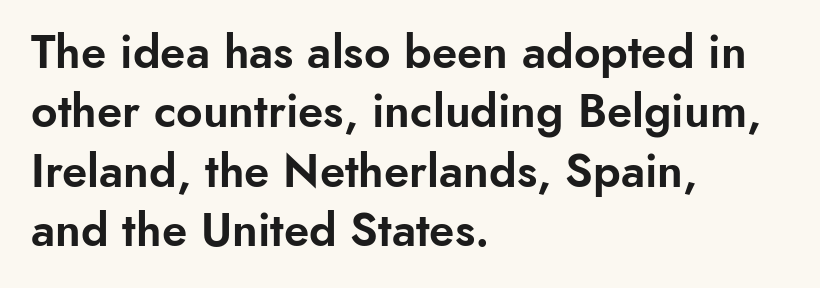
The image shows 46 px sans-serif type, upright; set left-aligned, normal line spacing (1.29x), normal letter spacing, not underlined; low stroke contrast and a small x-height.
